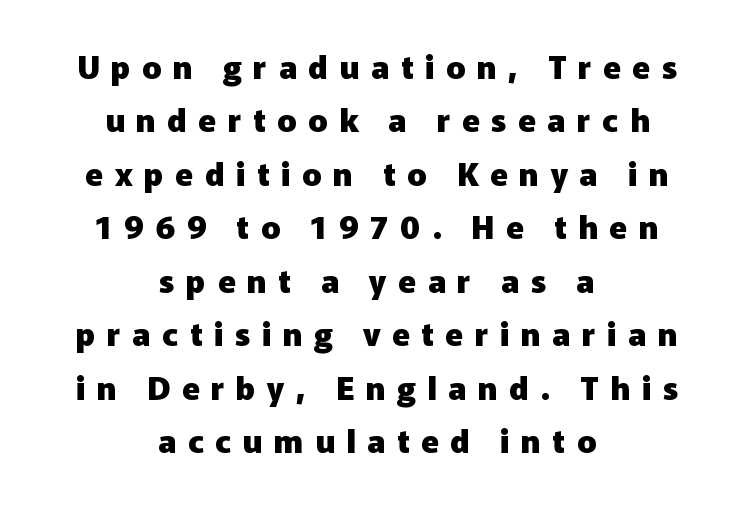
{"serif": "no", "italic": "no", "bold": "yes", "weight": "heavy", "width": "normal", "stroke_contrast": "low", "x_height": "medium", "monospaced": "no", "underline": "no", "align": "center", "line_spacing": "normal", "line_spacing_ratio": 1.67, "letter_spacing": "wide", "letter_spacing_em": 0.36, "glyph_px": 32}
